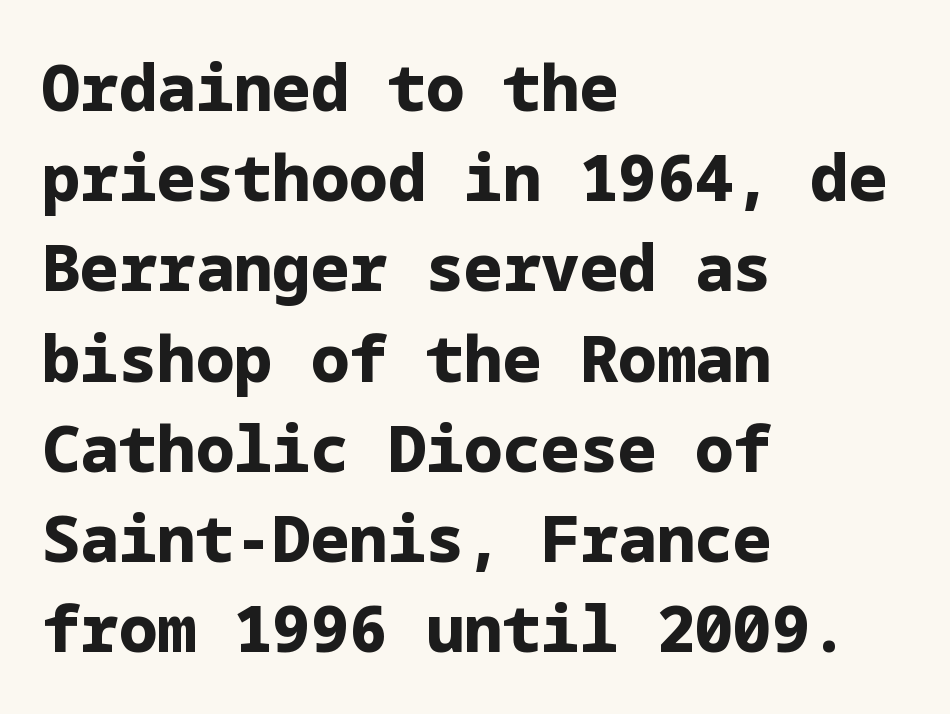
Serifs: no, the terminals of the letterforms are clean. Is the letter spacing exaggerated? No — it looks like the ordinary default. The glyphs are unaccompanied by any horizontal stroke below them. How would I describe the line gaps? Plain and ordinary. The lettering holds an erect, upright posture throughout. Look at the stroke-to-counter ratio: heavy, a bold.
